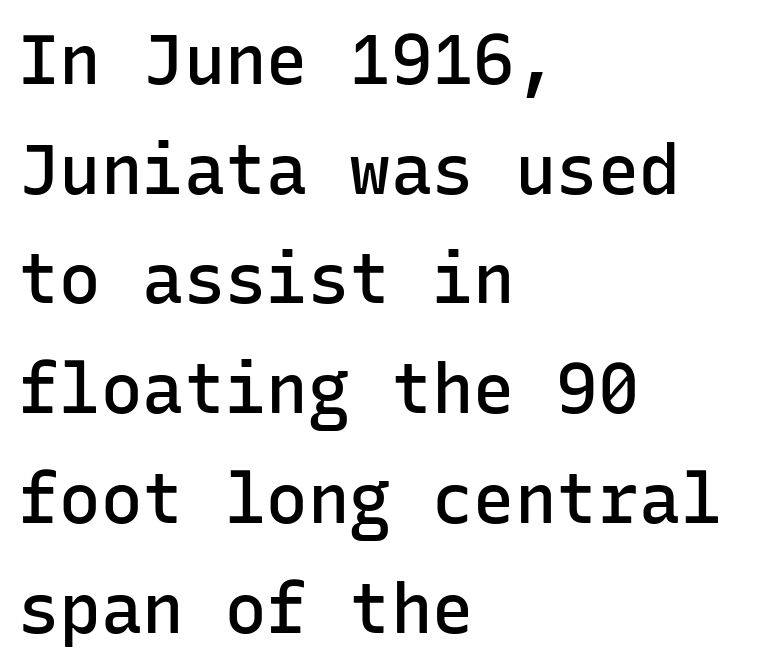
Q: Is the text bold? A: Semi-bold.
Q: Is the text italic (slanted)? A: No, it is upright.
Q: Is the typeface a serif or a sans-serif typeface? A: Sans-serif.
Q: Is the text underlined? A: No.
Q: How is the paragraph aligned? A: Left-aligned.
Q: Is the spacing between letters normal or unusually wide? A: Normal.
Q: Is the spacing between lines tight, normal or loose? A: Normal.
Q: Width (condensed, normal, or wide)? A: Normal.
Q: Stroke contrast? A: Low.
Q: x-height? A: Medium.
Q: Monospaced? A: Yes.
